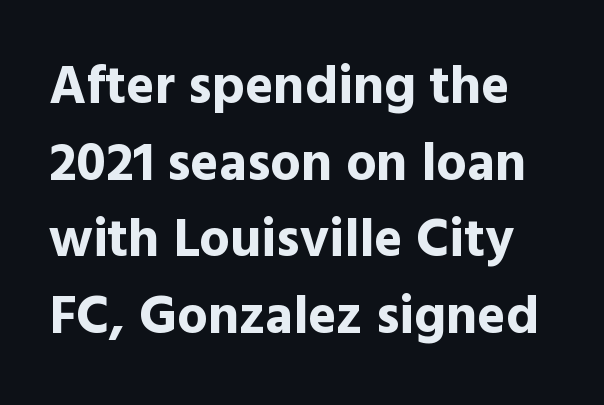
The image shows 54 px bold sans-serif type, upright; set normal line spacing (1.42x), normal letter spacing, not underlined; a medium x-height.
